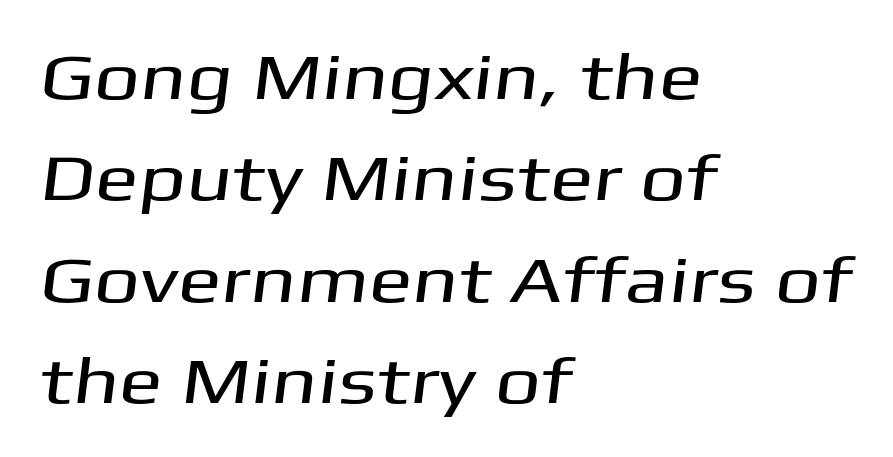
The image shows 65 px wide sans-serif type; set left-aligned, normal line spacing (1.56x), normal letter spacing, not underlined; medium stroke contrast and a medium x-height.
